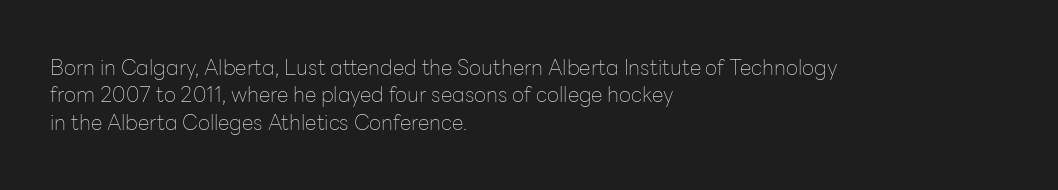
Reading down the block, your eye returns to a fixed left position each line. The weight tops out at a normal text grade. Interline gaps are of average width in this sample. The letters sit at their default tracking, neither squeezed nor spread.
